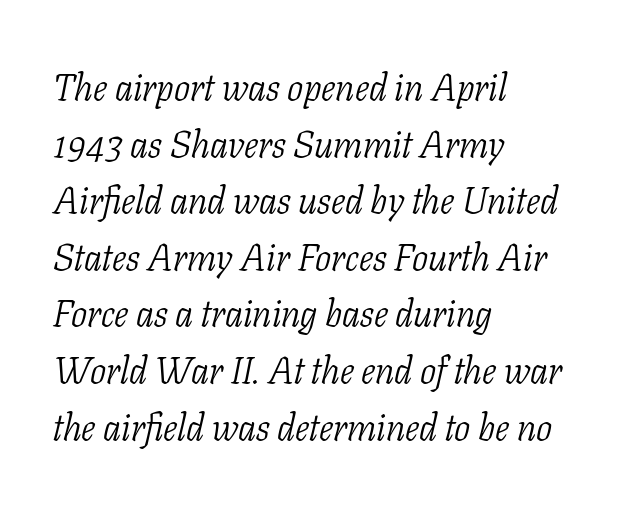
Q: Is the text bold? A: No.
Q: Is the text italic (slanted)? A: Yes, it leans right by about 11 degrees.
Q: Is the typeface a serif or a sans-serif typeface? A: Serif.
Q: Is the text underlined? A: No.
Q: How is the paragraph aligned? A: Left-aligned.
Q: Is the spacing between letters normal or unusually wide? A: Normal.
Q: Is the spacing between lines tight, normal or loose? A: Normal.
Q: Width (condensed, normal, or wide)? A: Condensed.
Q: Stroke contrast? A: Low.
Q: x-height? A: Medium.
Q: Monospaced? A: No.
